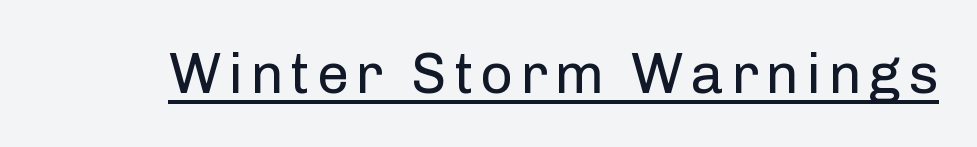
Honestly, the underline is the first thing you notice here. The passage shown is typed in a proportional face where columns would drift. This is the regular roman posture of the typeface. A typesetter would label this face a sans. Stroke thickness stays within the range of a standard reading face or lighter.
